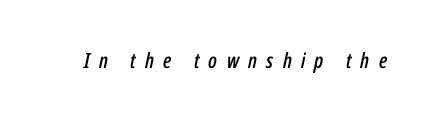
The image shows 21 px text type, italic (leaning right); set unusually wide letter spacing (+0.44 em), not underlined.
